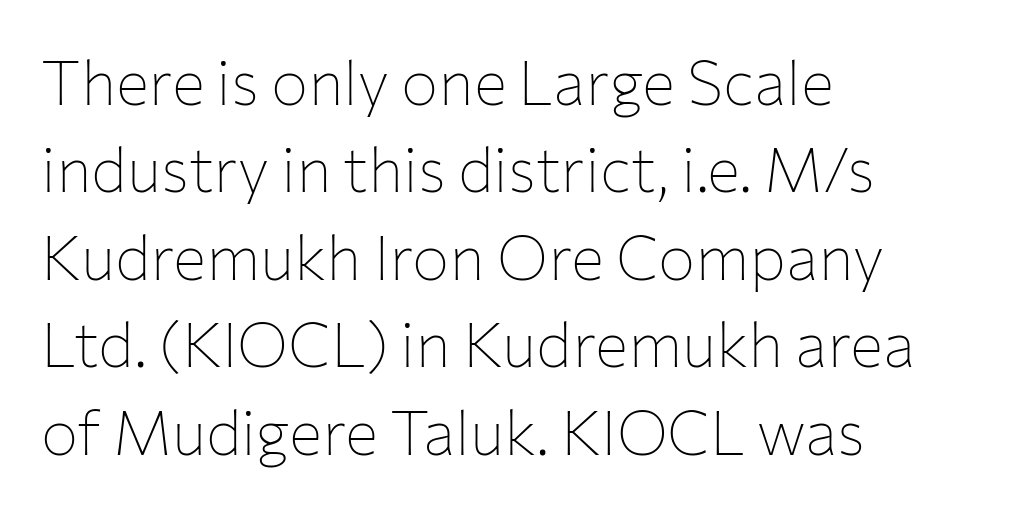
The image shows 62 px thin sans-serif type, upright; set left-aligned, normal line spacing (1.41x), normal letter spacing, not underlined; low stroke contrast and a medium x-height.
